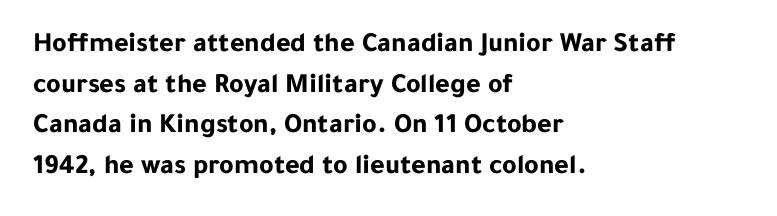
{"serif": "no", "italic": "no", "bold": "yes", "weight": "bold", "width": "normal", "stroke_contrast": "low", "x_height": "medium", "monospaced": "no", "underline": "no", "align": "left", "line_spacing": "normal", "line_spacing_ratio": 1.45, "letter_spacing": "normal", "letter_spacing_em": 0.0, "glyph_px": 28}
